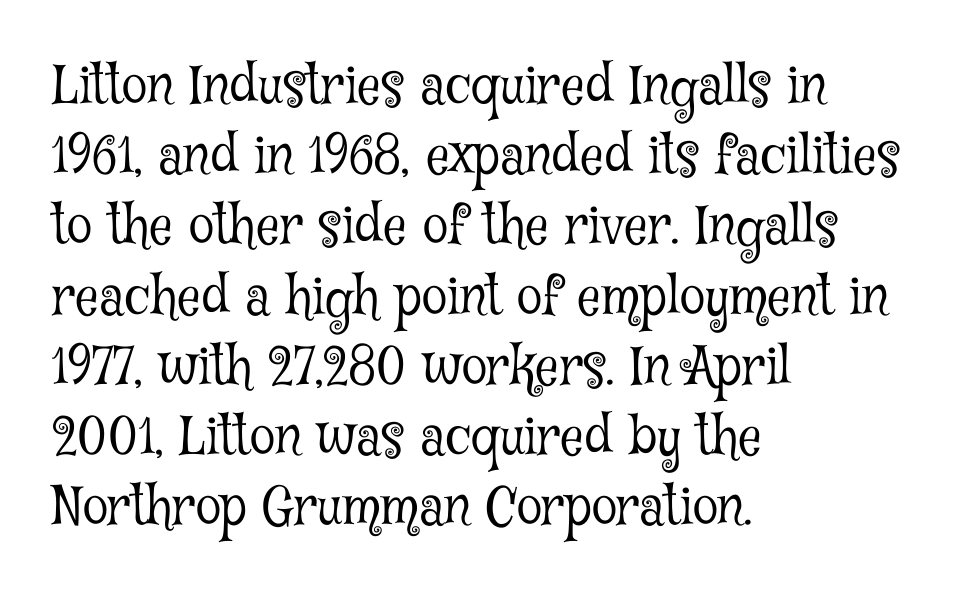
Q: Is the text bold? A: No.
Q: Is the text italic (slanted)? A: No, it is upright.
Q: Is the typeface a serif or a sans-serif typeface? A: Serif.
Q: Is the text underlined? A: No.
Q: How is the paragraph aligned? A: Left-aligned.
Q: Is the spacing between letters normal or unusually wide? A: Normal.
Q: Is the spacing between lines tight, normal or loose? A: Normal.
Q: Width (condensed, normal, or wide)? A: Condensed.
Q: Stroke contrast? A: Low.
Q: x-height? A: Medium.
Q: Monospaced? A: No.
